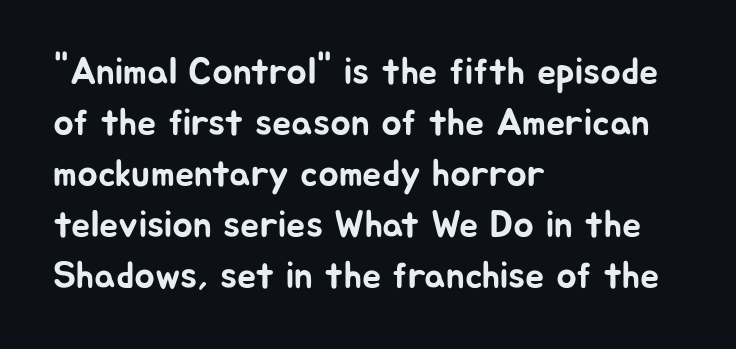
What's the leading like? Ordinary, nothing unusual. Varying glyph widths throughout — classic text-font behaviour. Short note: letters normally spaced. Compared with a centered layout, this one pins lines to the left instead. The specimen reads as upright at a glance. Any mark beneath the type? The region is blank.
